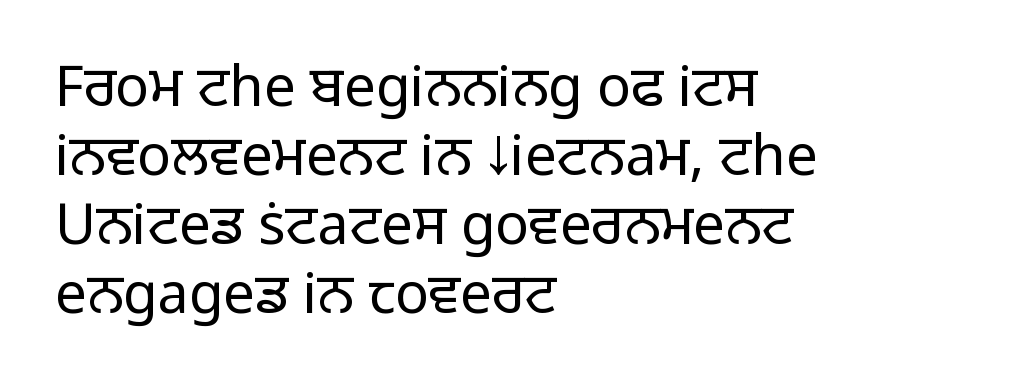
The image shows 56 px light sans-serif type, upright; set left-aligned, line spacing 1.23x, normal letter spacing, not underlined; low stroke contrast and a medium x-height.
